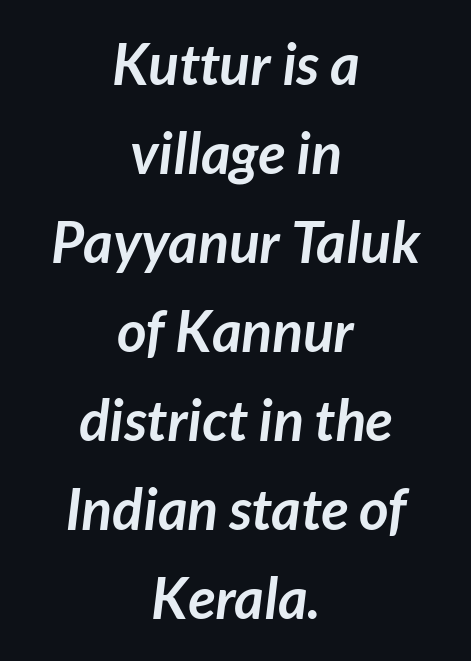
Nobody touched the tracking dial on this one. Regarding serifs, this sample does without them. Honestly, there is no underline to notice here at all. You could not count columns in this text — the font is proportionally spaced. A normal amount of white space separates one row of letters from the next. The font is running at its bold setting.
